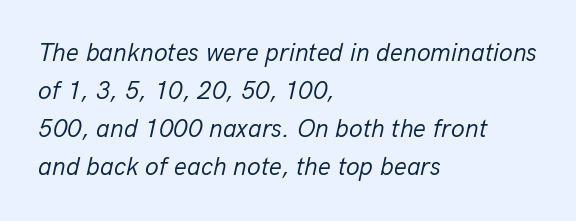
The image shows 25 px text type, italic (leaning right); set left-aligned, normal line spacing (1.52x), normal letter spacing, not underlined.
